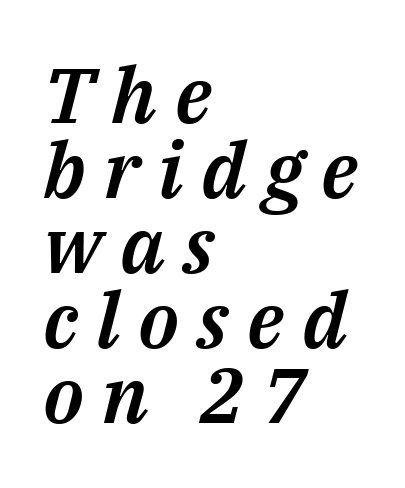
You could not count columns in this text — the font is proportionally spaced. The rendering inserts visible extra space after every character. When letters slant like this, we call the style italic. Descenders are the only things crossing below the line.
